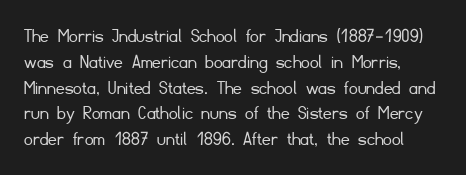
Letter spacing: default. Stem width sits at or under what a default text font uses. No word sits above an underline. The lettering holds an erect, upright posture throughout.
